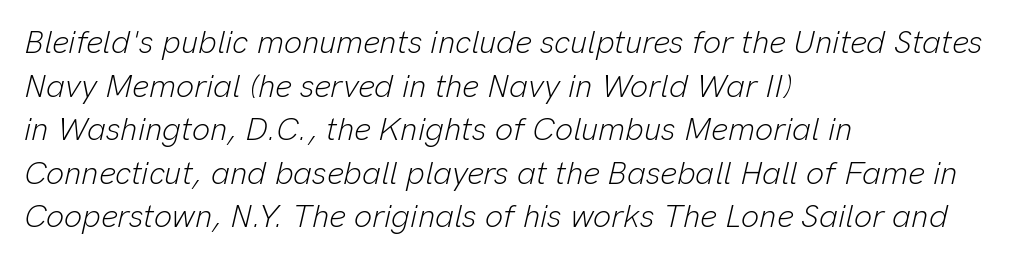
Slant detected: the letters are inclined. The passage shown is typed in a proportional face where columns would drift. The area under the type is left untouched. All the whitespace from short lines collects on the right. These lines sit exactly where default settings would place them. Short note: letters normally spaced.
